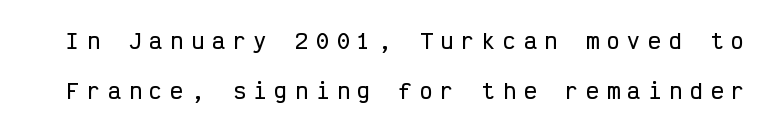
The zone under the glyphs is completely vacant. The type sits square on the baseline with zero lean. The line texture is sparse and dotted thanks to wide tracking. Is there much room between lines? Yes — plenty of vertical air separates them.
